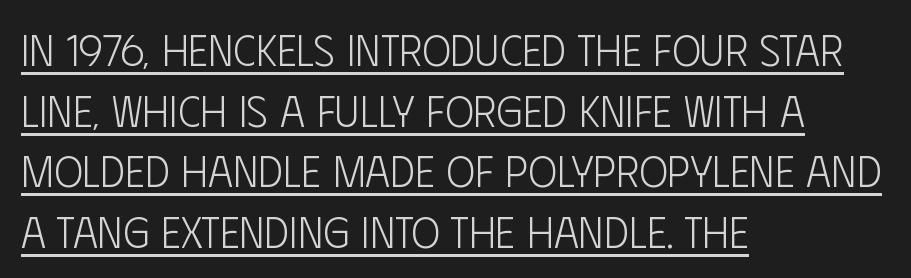
{"serif": "no", "italic": "no", "bold": "no", "weight": "light", "width": "condensed", "stroke_contrast": "low", "x_height": "large", "monospaced": "no", "underline": "yes", "align": "left", "line_spacing": "normal", "line_spacing_ratio": 1.41, "letter_spacing": "normal", "letter_spacing_em": 0.0, "glyph_px": 43}
